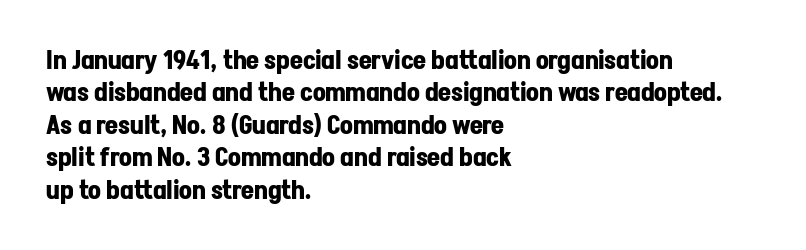
A typesetter would mark this as roman, not italic. The strokes are fattened all the way to bold. Beneath every word, the page is bare. The letters sit at their default tracking, neither squeezed nor spread. Notice how the passage keeps a crisp vertical edge on the left only. The lines sit at an ordinary, default distance from one another.
